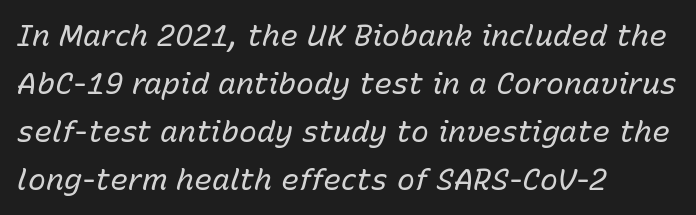
Vertical spacing — default. Compared with typical body copy, the letter spacing here is the same. The letters look calm and open, with moderate or lighter stems. Quick note: underline off.
